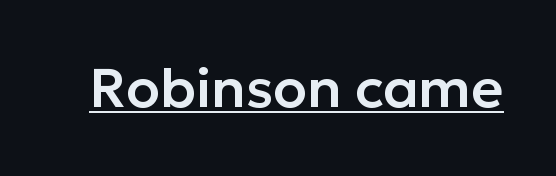
{"serif": "no", "italic": "no", "width": "normal", "stroke_contrast": "low", "x_height": "medium", "monospaced": "no", "underline": "yes", "letter_spacing": "normal", "letter_spacing_em": 0.0, "glyph_px": 55}
